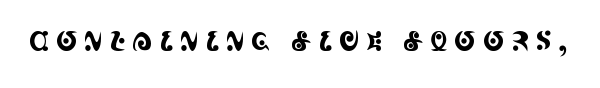
The image shows 26 px text type, upright; set unusually wide letter spacing (+0.24 em), not underlined.
